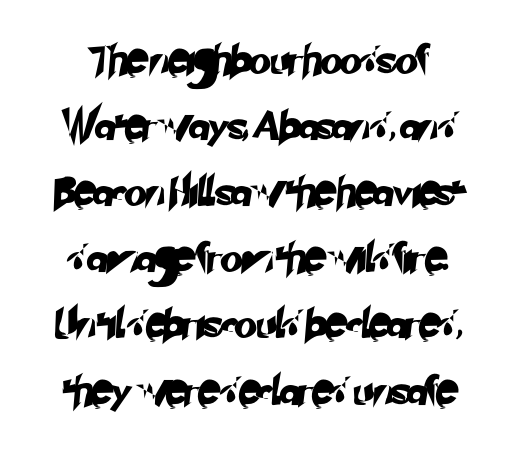
The letters advance in unequal steps, a hallmark of proportional type. Leading is clearly above the norm, producing a sparse column. What stands out about the letter spacing? Nothing — it is the standard amount. The glyphs in this specimen are sans serif. Just letters on the line, the space beneath them empty.
